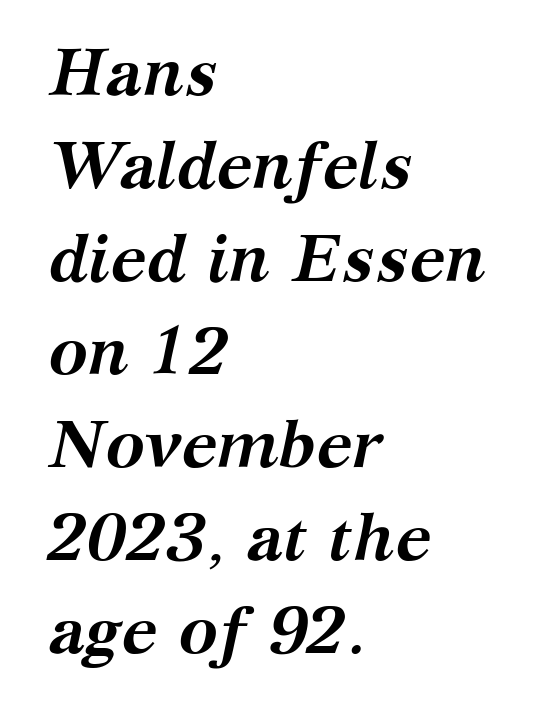
{"serif": "yes", "italic": "yes", "lean": "right", "slant_degrees": 12, "bold": "yes", "weight": "semibold", "width": "normal", "stroke_contrast": "medium", "x_height": "medium", "monospaced": "no", "underline": "no", "align": "left", "line_spacing": "normal", "line_spacing_ratio": 1.41, "letter_spacing": "normal", "letter_spacing_em": 0.0, "glyph_px": 66}
